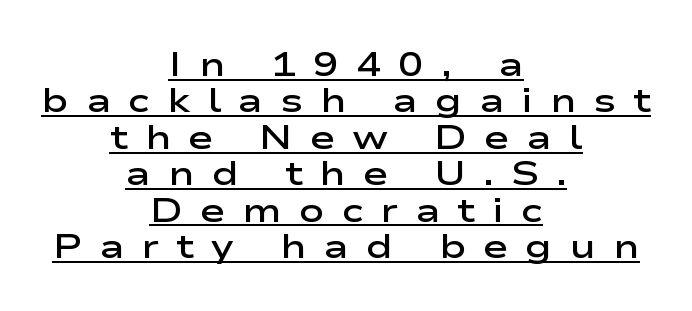
The image shows 34 px semibold, wide sans-serif type, upright; set centered, tight line spacing (1.07x), unusually wide letter spacing (+0.5 em), underlined; low stroke contrast and a medium x-height.
